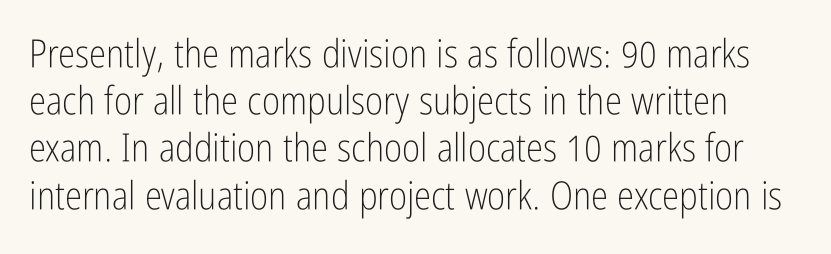
This is sans-serif lettering, the kind often seen on screens and signage. Heaviness? Minimal to ordinary, like unemphasized prose. A bare baseline throughout the passage. Between one letter and the next there's only the usual sliver of space. Style check: upright.
